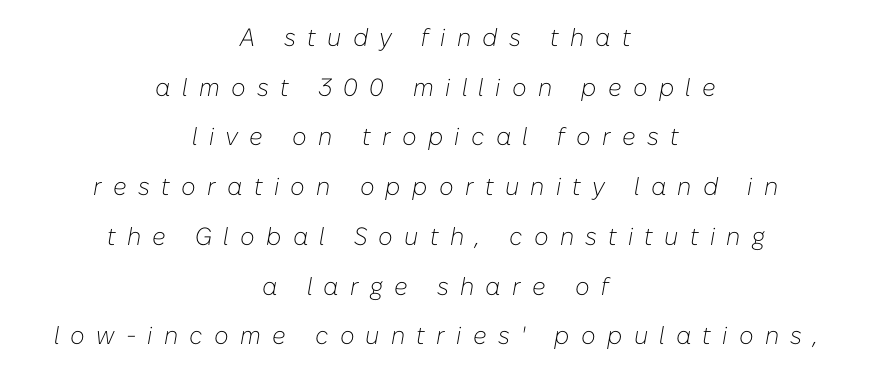
{"italic": "yes", "lean": "right", "slant_degrees": 10, "bold": "no", "underline": "no", "align": "center", "line_spacing": "loose", "line_spacing_ratio": 1.99, "letter_spacing": "wide", "letter_spacing_em": 0.45, "glyph_px": 25}
